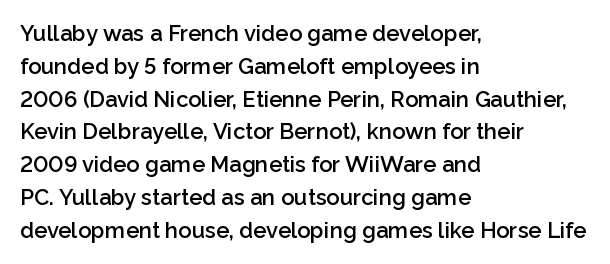
Q: Is the text bold? A: Semi-bold.
Q: Is the text italic (slanted)? A: No, it is upright.
Q: Is the text underlined? A: No.
Q: How is the paragraph aligned? A: Left-aligned.
Q: Is the spacing between letters normal or unusually wide? A: Normal.
Q: Is the spacing between lines tight, normal or loose? A: Normal.
